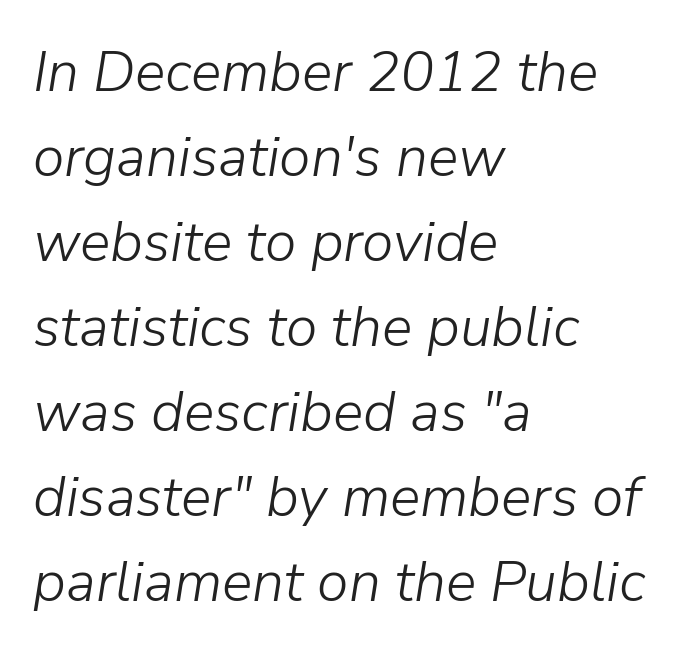
The specimen reads as italic at a glance. Think standard paragraph weight, or any step lighter than that. Beneath every word, the page is bare. The face used here is proportionally spaced, like ordinary book or web type. Baseline-to-baseline distance is the conventional proportion of letter height.
